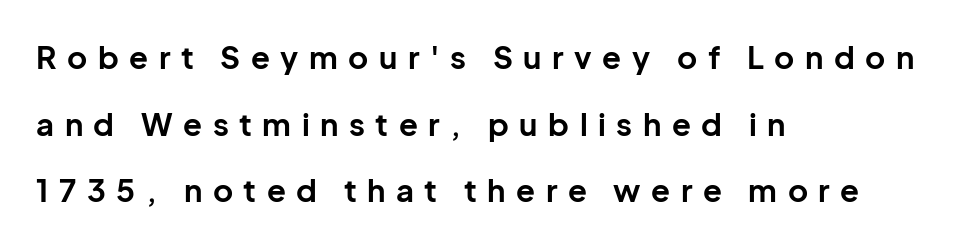
{"serif": "no", "italic": "no", "bold": "yes", "weight": "bold", "width": "normal", "stroke_contrast": "low", "x_height": "medium", "monospaced": "no", "underline": "no", "align": "left", "line_spacing": "loose", "line_spacing_ratio": 2.15, "letter_spacing": "wide", "letter_spacing_em": 0.34, "glyph_px": 31}
